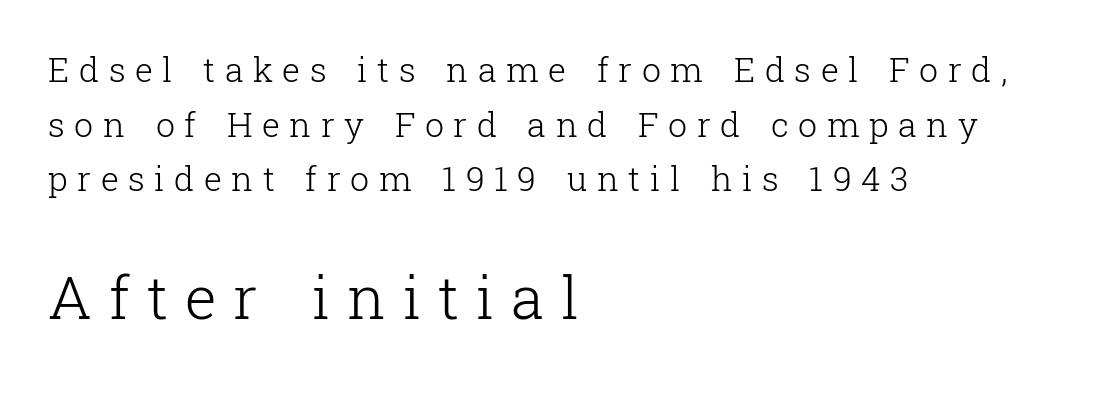
Q: Is the text bold? A: No.
Q: Is the text italic (slanted)? A: No, it is upright.
Q: Is the typeface a serif or a sans-serif typeface? A: Serif.
Q: Is the text underlined? A: No.
Q: How is the paragraph aligned? A: Left-aligned.
Q: Is the spacing between letters normal or unusually wide? A: Unusually wide.
Q: Is the spacing between lines tight, normal or loose? A: Normal.
Q: Which block of text is set in a larger size, the first (top) or the second (bottom)? A: The second (bottom) one.
Q: Width (condensed, normal, or wide)? A: Normal.
Q: Stroke contrast? A: Low.
Q: x-height? A: Medium.
Q: Monospaced? A: No.
